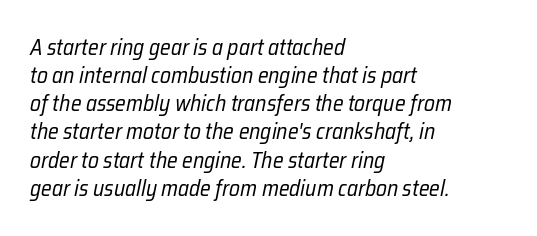
{"italic": "yes", "lean": "right", "slant_degrees": 12, "bold": "no", "underline": "no", "align": "left", "line_spacing": "normal", "line_spacing_ratio": 1.28, "letter_spacing": "normal", "letter_spacing_em": 0.0, "glyph_px": 22}
